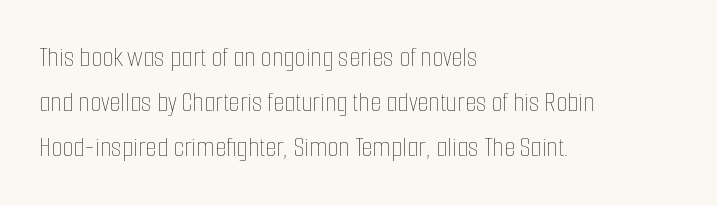
Q: Is the text bold? A: No.
Q: Is the text italic (slanted)? A: No, it is upright.
Q: Is the text underlined? A: No.
Q: How is the paragraph aligned? A: Left-aligned.
Q: Is the spacing between letters normal or unusually wide? A: Normal.
Q: Is the spacing between lines tight, normal or loose? A: Normal.
Q: Width (condensed, normal, or wide)? A: Condensed.
Q: Stroke contrast? A: Low.
Q: x-height? A: Medium.
Q: Monospaced? A: No.
